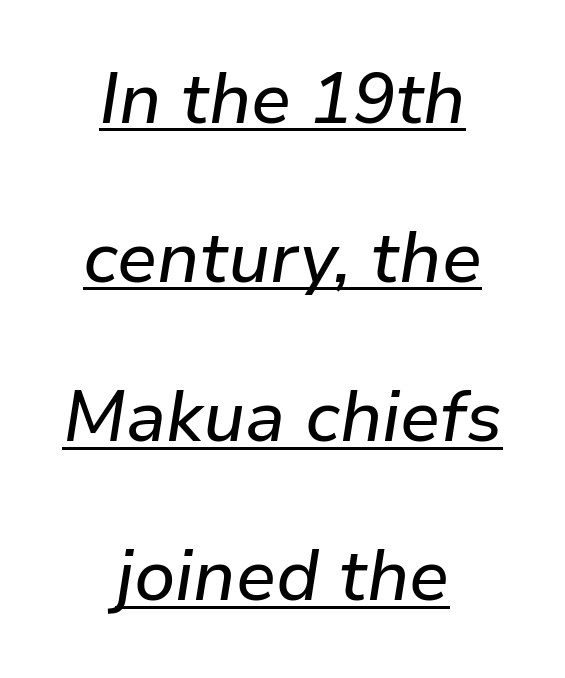
{"italic": "yes", "lean": "right", "slant_degrees": 9, "width": "normal", "stroke_contrast": "low", "x_height": "medium", "monospaced": "no", "underline": "yes", "align": "center", "line_spacing": "loose", "line_spacing_ratio": 2.24, "letter_spacing": "normal", "letter_spacing_em": 0.0, "glyph_px": 71}
